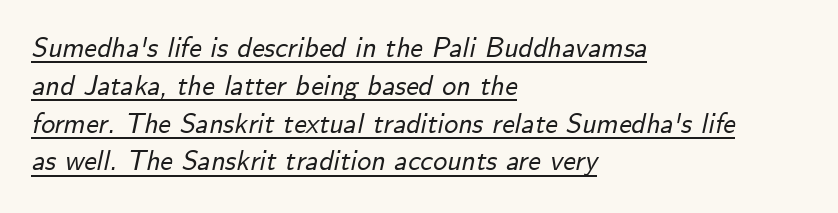
The image shows 28 px text type, italic (leaning right); set left-aligned, normal line spacing (1.35x), normal letter spacing, underlined; low stroke contrast and a small x-height.
